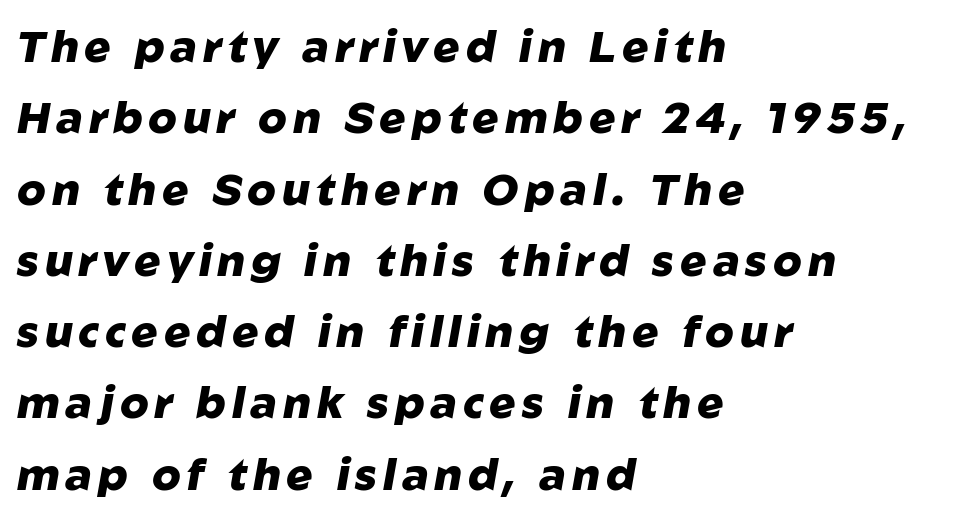
The image shows 44 px heavy type, italic (leaning right); set left-aligned, normal line spacing (1.62x), not underlined; low stroke contrast and a medium x-height.
